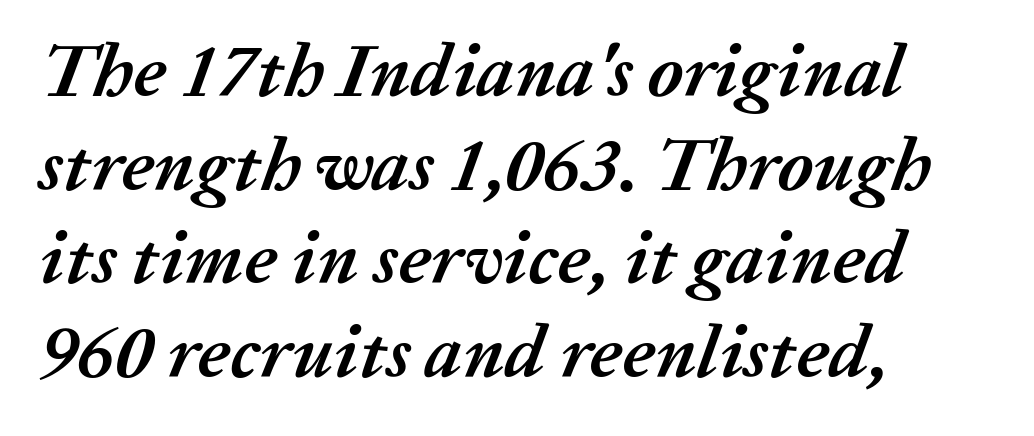
{"italic": "yes", "lean": "right", "slant_degrees": 20, "bold": "yes", "weight": "semibold", "width": "normal", "stroke_contrast": "medium", "x_height": "medium", "monospaced": "no", "underline": "no", "align": "left", "line_spacing": "normal", "line_spacing_ratio": 1.25, "letter_spacing": "normal", "letter_spacing_em": 0.0, "glyph_px": 75}
